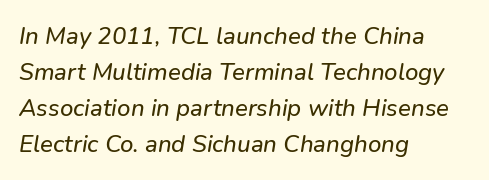
{"italic": "yes", "lean": "right", "slant_degrees": 9, "underline": "no", "align": "left", "line_spacing": "normal", "line_spacing_ratio": 1.5, "letter_spacing": "normal", "letter_spacing_em": 0.0, "glyph_px": 24}
